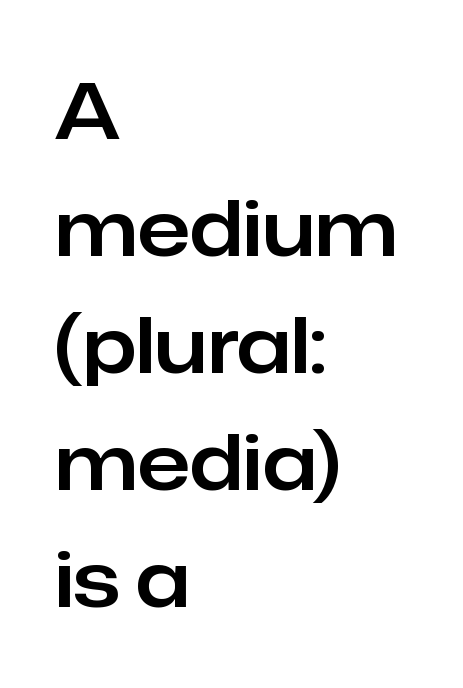
Q: Is the text italic (slanted)? A: No, it is upright.
Q: Is the typeface a serif or a sans-serif typeface? A: Sans-serif.
Q: Is the text underlined? A: No.
Q: How is the paragraph aligned? A: Left-aligned.
Q: Is the spacing between letters normal or unusually wide? A: Normal.
Q: Is the spacing between lines tight, normal or loose? A: Normal.
Q: Width (condensed, normal, or wide)? A: Normal.
Q: Stroke contrast? A: Low.
Q: x-height? A: Medium.
Q: Monospaced? A: No.
